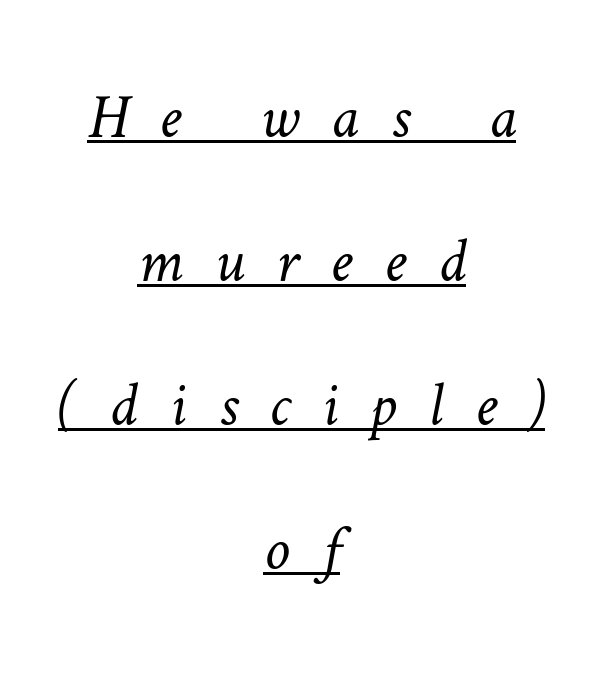
{"bold": "no", "weight": "light", "width": "normal", "stroke_contrast": "low", "x_height": "medium", "monospaced": "no", "underline": "yes", "align": "center", "line_spacing": "loose", "line_spacing_ratio": 2.25, "letter_spacing": "wide", "letter_spacing_em": 0.49, "glyph_px": 64}
